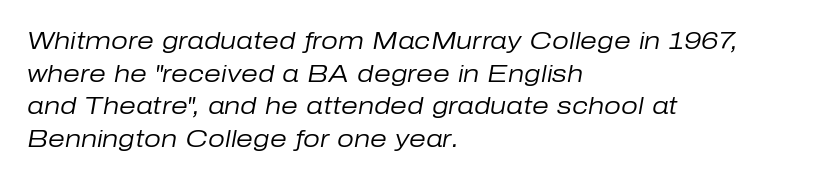
The image shows 24 px text type, italic (leaning right); set left-aligned, normal line spacing (1.36x), normal letter spacing, not underlined.
